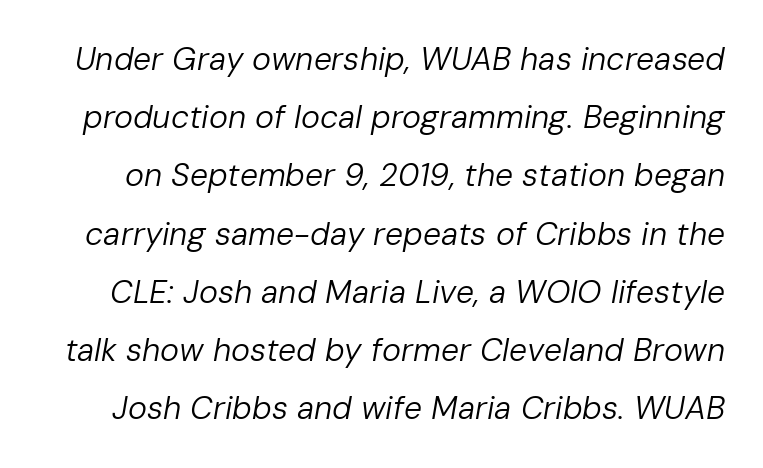
The image shows 32 px regular-weight type, italic (leaning right); set line spacing 1.82x, normal letter spacing, not underlined; low stroke contrast and a medium x-height.
